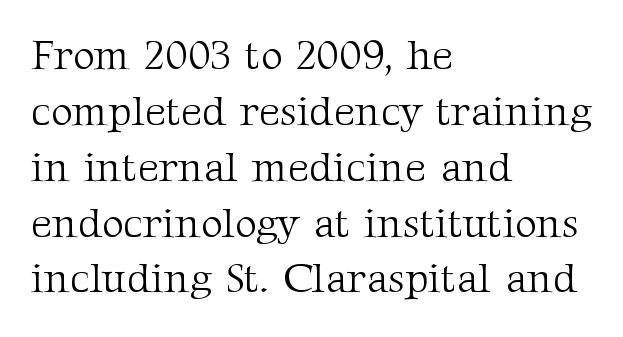
The image shows 42 px light serif type, upright; set left-aligned, normal line spacing (1.33x), normal letter spacing, not underlined; medium stroke contrast and a medium x-height.
